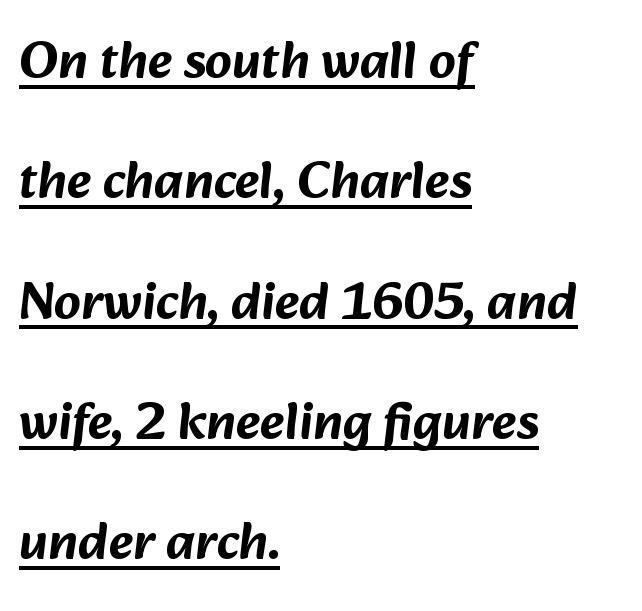
The image shows 53 px sans-serif type; set left-aligned, loose line spacing (2.27x), normal letter spacing, underlined; low stroke contrast and a medium x-height.
